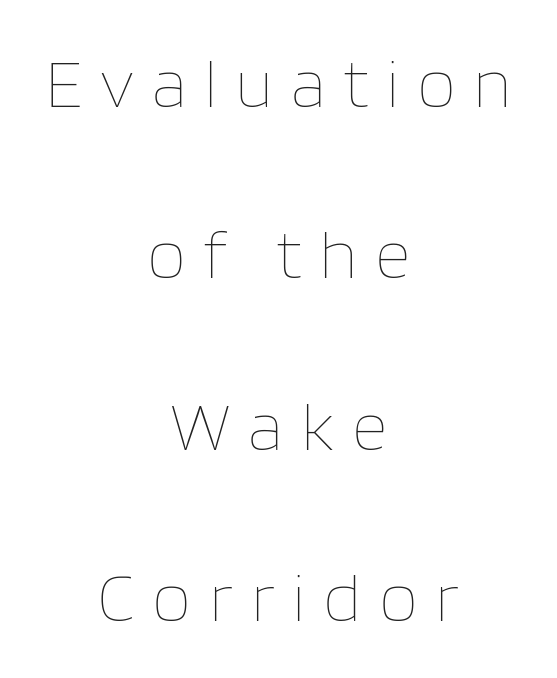
{"italic": "no", "bold": "no", "weight": "thin", "width": "normal", "stroke_contrast": "low", "x_height": "large", "monospaced": "no", "underline": "no", "align": "center", "line_spacing": "loose", "line_spacing_ratio": 2.45, "letter_spacing": "wide", "letter_spacing_em": 0.25, "glyph_px": 70}
